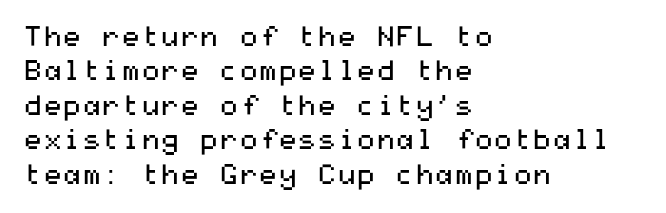
Tracking value appears to be zero — textbook default spacing. The space beneath each line is pristine and unruled. Observe the absence of serifs on each vertical stroke in this sample. Weight class: somewhere from thin through regular. You can tell it's not italic because the verticals are truly vertical.
